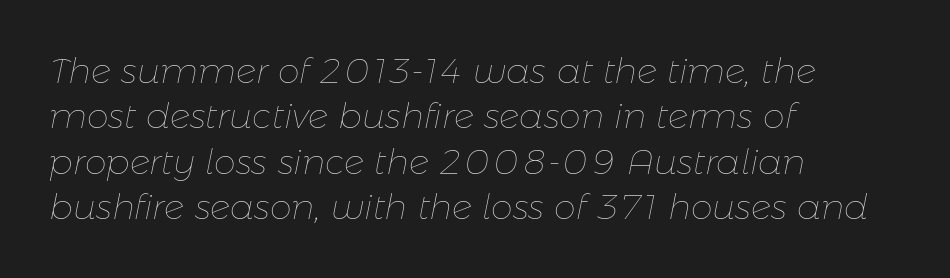
{"italic": "yes", "lean": "right", "slant_degrees": 11, "bold": "no", "weight": "thin", "width": "normal", "stroke_contrast": "low", "x_height": "medium", "monospaced": "no", "underline": "no", "align": "left", "line_spacing": "normal", "line_spacing_ratio": 1.3, "letter_spacing": "normal", "letter_spacing_em": 0.0, "glyph_px": 35}
